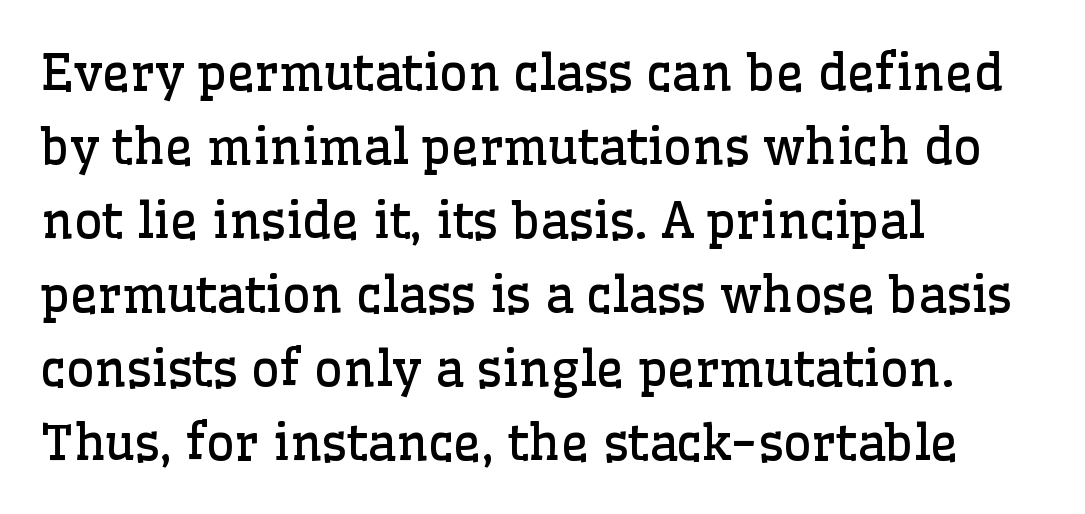
Q: Is the text bold? A: No.
Q: Is the text italic (slanted)? A: No, it is upright.
Q: Is the typeface a serif or a sans-serif typeface? A: Serif.
Q: Is the text underlined? A: No.
Q: How is the paragraph aligned? A: Left-aligned.
Q: Is the spacing between letters normal or unusually wide? A: Normal.
Q: Is the spacing between lines tight, normal or loose? A: Normal.
Q: Width (condensed, normal, or wide)? A: Normal.
Q: Stroke contrast? A: Low.
Q: x-height? A: Medium.
Q: Monospaced? A: No.
